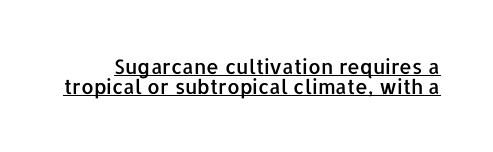
The image shows 20 px text type, upright; set tight line spacing (1.0x), normal letter spacing, underlined.
